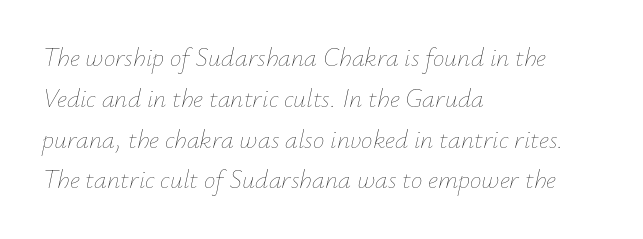
The image shows 26 px text type, italic (leaning right); set left-aligned, normal line spacing (1.57x), normal letter spacing, not underlined.
